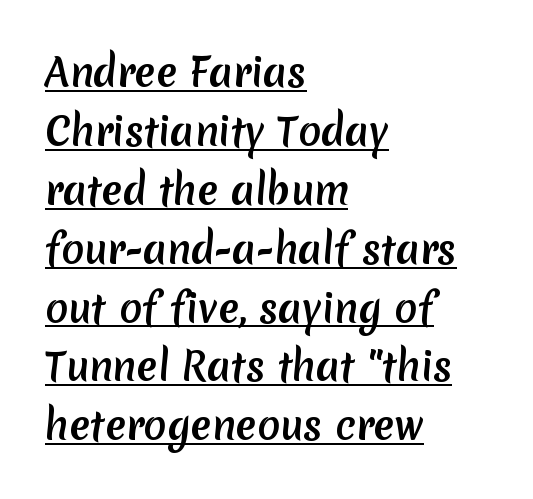
Horizontal alignment here is leftward, the default for most running prose. Caption: lettering with a line underneath. This sample uses plain, unmodified letter spacing. This block has exactly the height ordinary leading produces.
